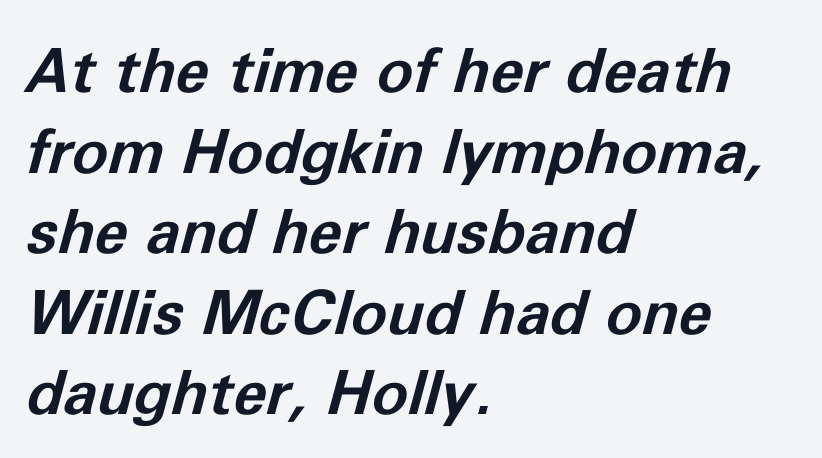
The image shows 61 px bold type, italic (leaning right); set left-aligned, normal line spacing (1.32x), normal letter spacing, not underlined; low stroke contrast and a medium x-height.
